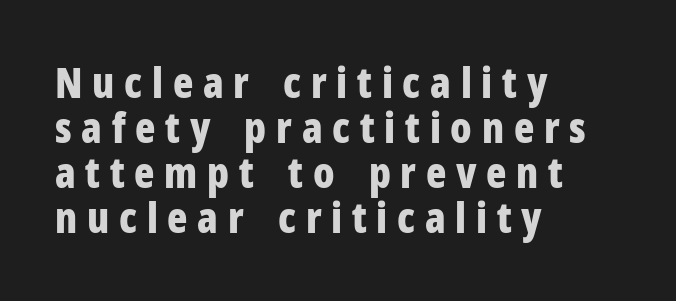
{"serif": "no", "italic": "no", "bold": "yes", "weight": "bold", "width": "condensed", "stroke_contrast": "low", "x_height": "medium", "monospaced": "no", "underline": "no", "align": "left", "line_spacing": "tight", "line_spacing_ratio": 1.07, "letter_spacing": "wide", "letter_spacing_em": 0.23, "glyph_px": 42}
